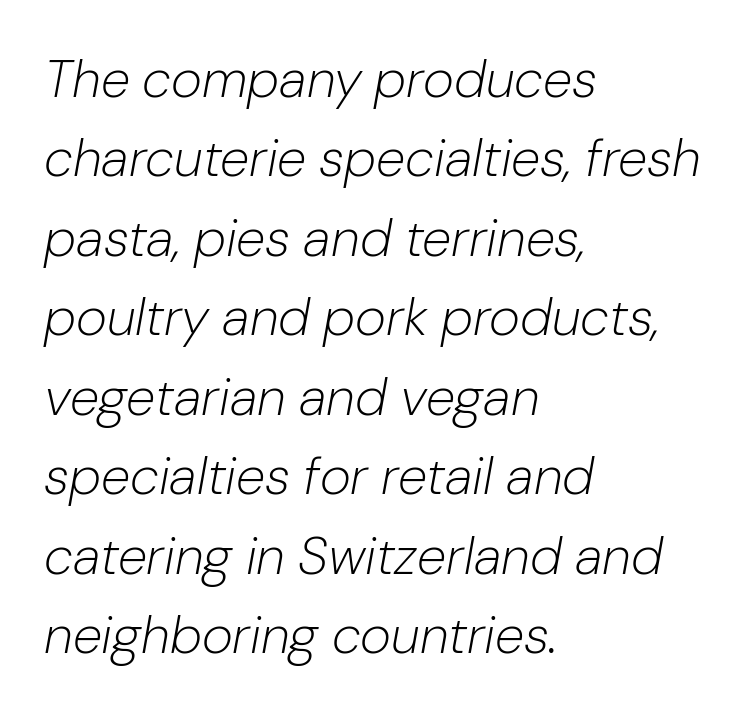
{"italic": "yes", "lean": "right", "slant_degrees": 10, "bold": "no", "weight": "light", "width": "normal", "stroke_contrast": "low", "x_height": "medium", "monospaced": "no", "underline": "no", "align": "left", "line_spacing": "normal", "line_spacing_ratio": 1.5, "letter_spacing": "normal", "letter_spacing_em": 0.0, "glyph_px": 53}
